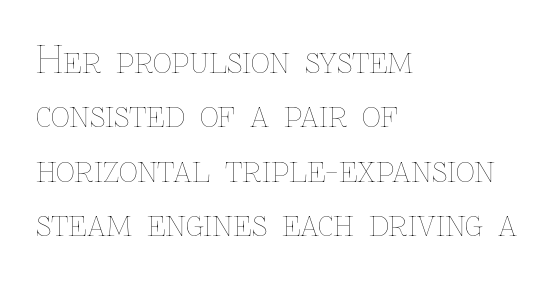
Q: Is the text bold? A: No.
Q: Is the text italic (slanted)? A: No, it is upright.
Q: Is the text underlined? A: No.
Q: How is the paragraph aligned? A: Left-aligned.
Q: Is the spacing between letters normal or unusually wide? A: Normal.
Q: Is the spacing between lines tight, normal or loose? A: Normal.
Q: Width (condensed, normal, or wide)? A: Normal.
Q: Stroke contrast? A: Low.
Q: x-height? A: Medium.
Q: Monospaced? A: No.
